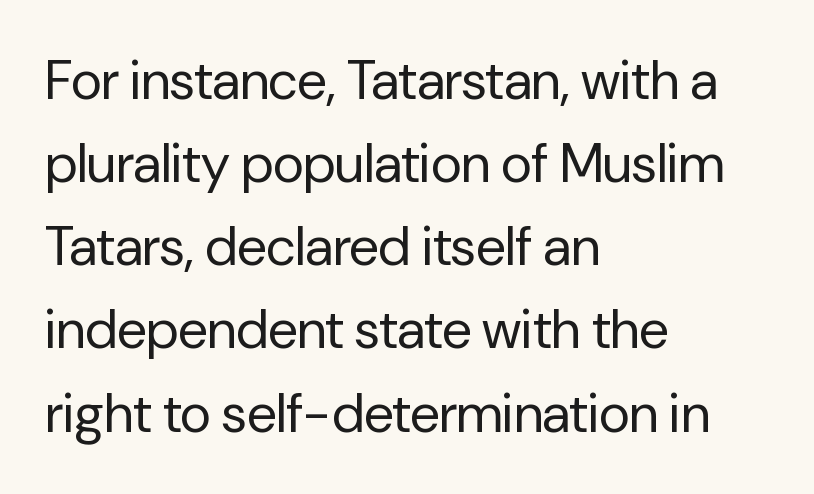
Left-aligned paragraph, ragged on the right. The line texture is even and compact thanks to regular tracking. Whoever set this chose a conventional vertical rhythm. Glance below the letters and you will spot only blank space. You could not count columns in this text — the font is proportionally spaced.
